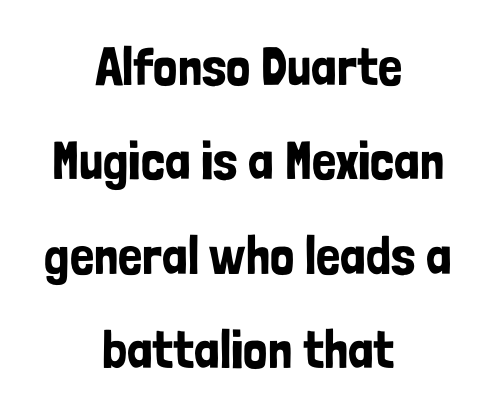
{"serif": "no", "italic": "no", "width": "condensed", "stroke_contrast": "low", "x_height": "medium", "monospaced": "no", "underline": "no", "align": "center", "line_spacing_ratio": 1.75, "letter_spacing": "normal", "letter_spacing_em": 0.0, "glyph_px": 54}
